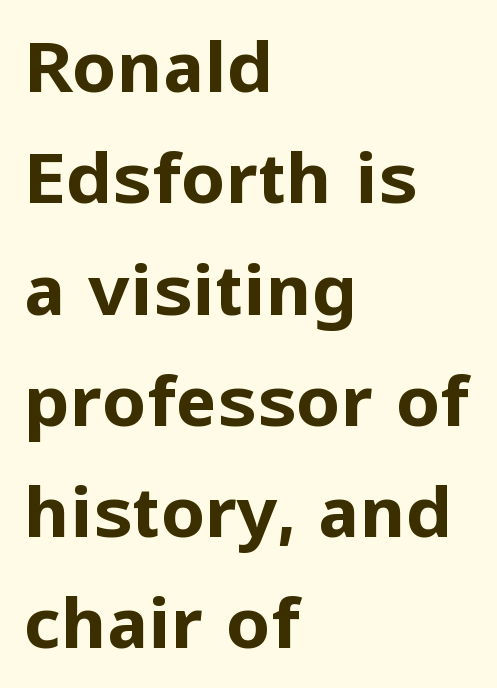
Check where the strokes stop: nothing finishes them off — pure sans. Compared with a centered layout, this one pins lines to the left instead. Typesetter's note: full bold, strokes at maximum text heaviness. Bare-footed words on every line.
